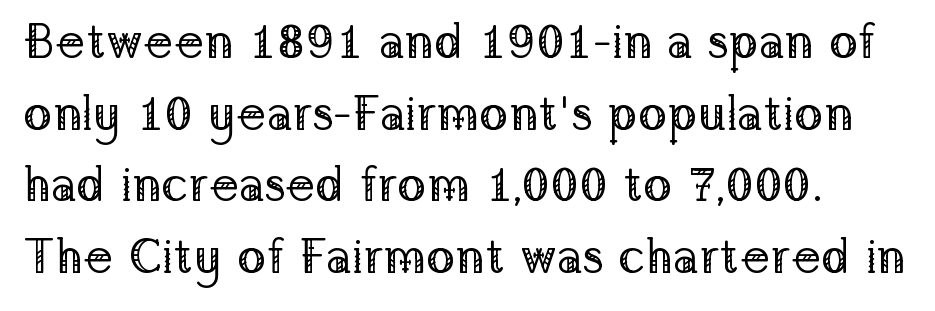
Q: Is the text bold? A: No.
Q: Is the text italic (slanted)? A: No, it is upright.
Q: Is the typeface a serif or a sans-serif typeface? A: Serif.
Q: Is the text underlined? A: No.
Q: Is the spacing between letters normal or unusually wide? A: Normal.
Q: Is the spacing between lines tight, normal or loose? A: Normal.
Q: Width (condensed, normal, or wide)? A: Normal.
Q: Stroke contrast? A: Low.
Q: x-height? A: Medium.
Q: Monospaced? A: No.
